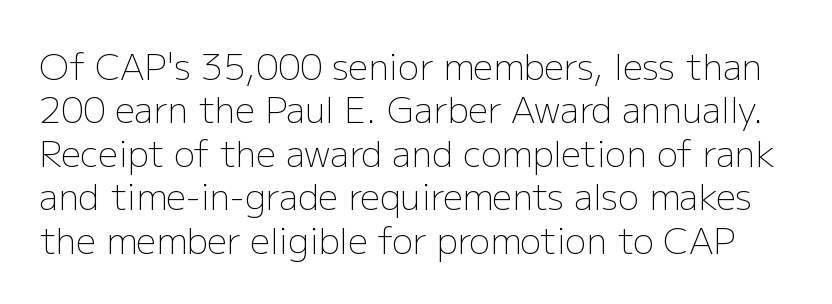
{"serif": "no", "italic": "no", "bold": "no", "weight": "light", "width": "normal", "stroke_contrast": "low", "x_height": "medium", "monospaced": "no", "underline": "no", "line_spacing_ratio": 1.24, "letter_spacing": "normal", "letter_spacing_em": 0.0, "glyph_px": 35}
